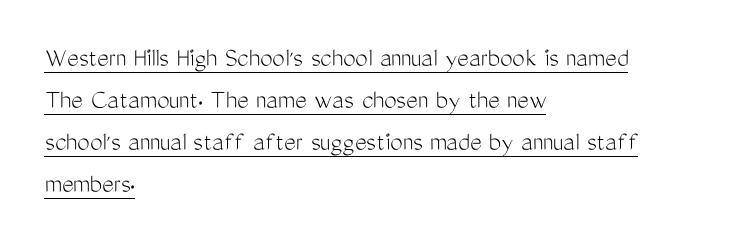
{"serif": "no", "italic": "no", "bold": "no", "weight": "light", "width": "condensed", "stroke_contrast": "medium", "x_height": "medium", "monospaced": "no", "underline": "yes", "align": "left", "line_spacing": "normal", "line_spacing_ratio": 1.5, "letter_spacing": "normal", "letter_spacing_em": 0.0, "glyph_px": 28}
